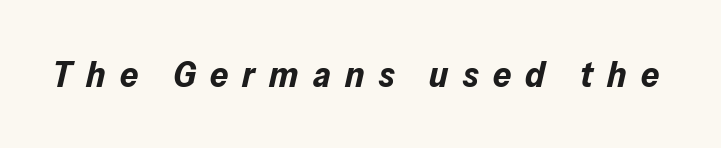
Q: Is the text bold? A: Yes.
Q: Is the text italic (slanted)? A: Yes, it leans right by about 13 degrees.
Q: Is the text underlined? A: No.
Q: Is the spacing between letters normal or unusually wide? A: Unusually wide.
Q: Width (condensed, normal, or wide)? A: Normal.
Q: Stroke contrast? A: Low.
Q: x-height? A: Medium.
Q: Monospaced? A: No.
